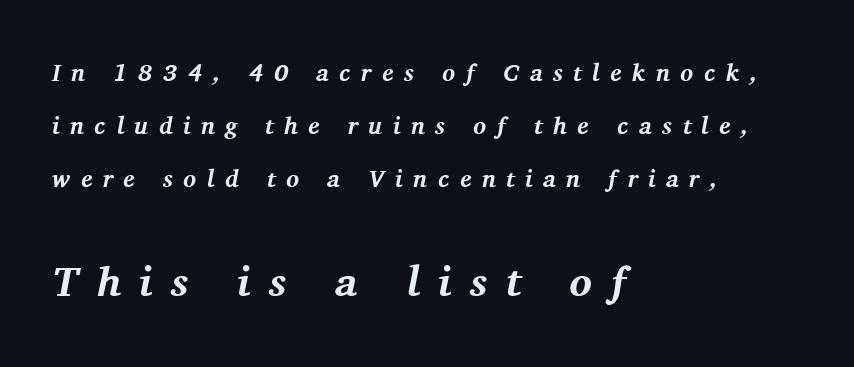
{"serif": "yes", "italic": "yes", "lean": "right", "slant_degrees": 11, "bold": "yes", "weight": "bold", "width": "normal", "stroke_contrast": "medium", "x_height": "medium", "monospaced": "no", "underline": "no", "align": "left", "line_spacing": "loose", "line_spacing_ratio": 2.21, "letter_spacing": "wide", "letter_spacing_em": 0.44, "larger_block": "second", "size_ratio": 1.75, "glyph_px": 42}
